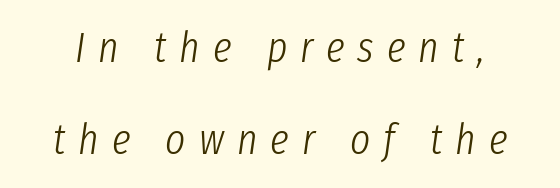
{"italic": "yes", "lean": "right", "slant_degrees": 8, "bold": "no", "weight": "light", "width": "condensed", "stroke_contrast": "low", "x_height": "medium", "monospaced": "no", "underline": "no", "line_spacing": "loose", "line_spacing_ratio": 2.15, "letter_spacing": "wide", "letter_spacing_em": 0.3, "glyph_px": 43}
